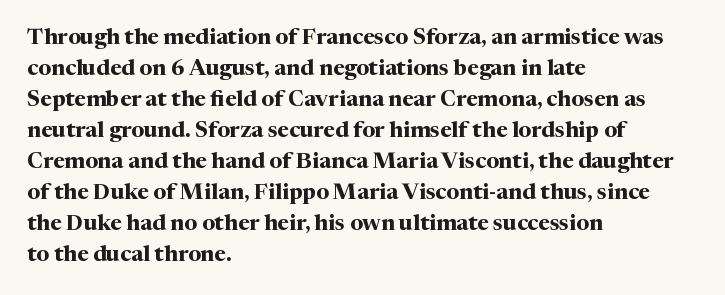
Ordinary non-slanted type is in use. The space between consecutive lines is moderate. The strokes are fattened all the way to bold. No extra tracking has been applied to these lines. Quick note: underline off. The typesetter chose a ragged-right arrangement here.
